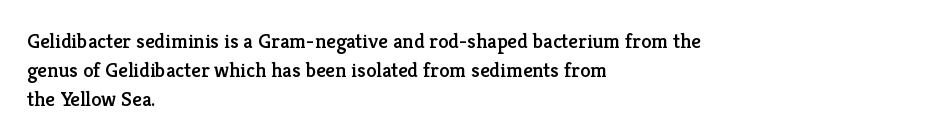
Q: Is the text italic (slanted)? A: No, it is upright.
Q: Is the text underlined? A: No.
Q: How is the paragraph aligned? A: Left-aligned.
Q: Is the spacing between letters normal or unusually wide? A: Normal.
Q: Is the spacing between lines tight, normal or loose? A: Normal.
